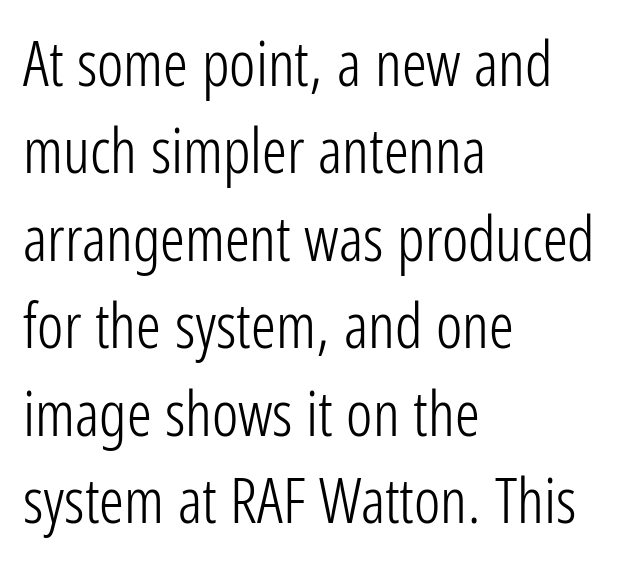
{"serif": "no", "italic": "no", "bold": "no", "weight": "light", "width": "condensed", "stroke_contrast": "low", "x_height": "medium", "monospaced": "no", "underline": "no", "align": "left", "line_spacing": "normal", "line_spacing_ratio": 1.41, "letter_spacing": "normal", "letter_spacing_em": 0.0, "glyph_px": 62}
